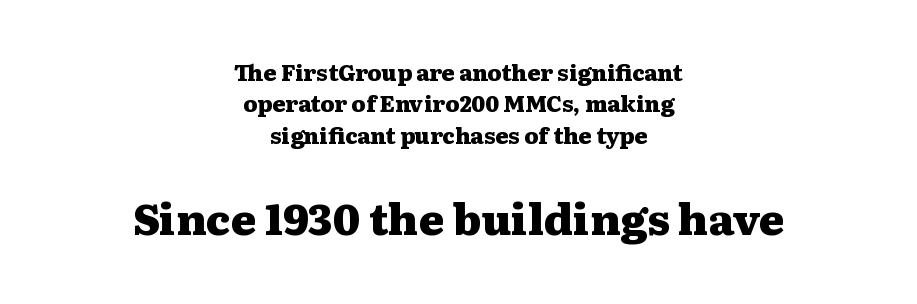
The image shows 43 px heavy, wide serif type, upright; set centered, normal line spacing (1.43x), normal letter spacing, not underlined; the second (bottom) block is 1.95x larger; medium stroke contrast and a medium x-height.
